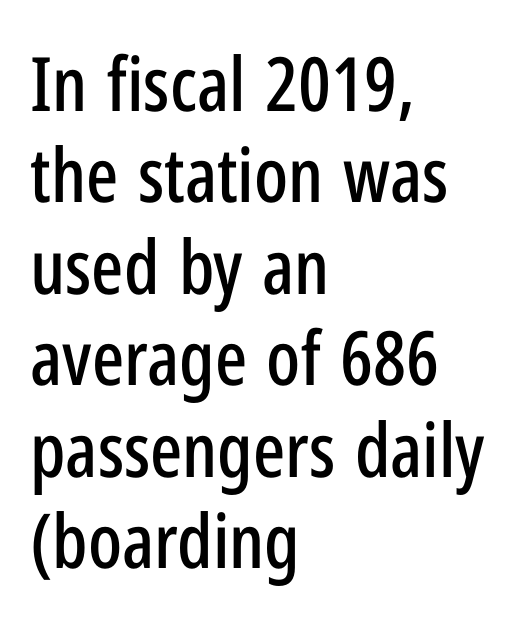
{"serif": "no", "italic": "no", "width": "condensed", "stroke_contrast": "low", "x_height": "medium", "monospaced": "no", "underline": "no", "align": "left", "line_spacing_ratio": 1.22, "letter_spacing": "normal", "letter_spacing_em": 0.0, "glyph_px": 75}
